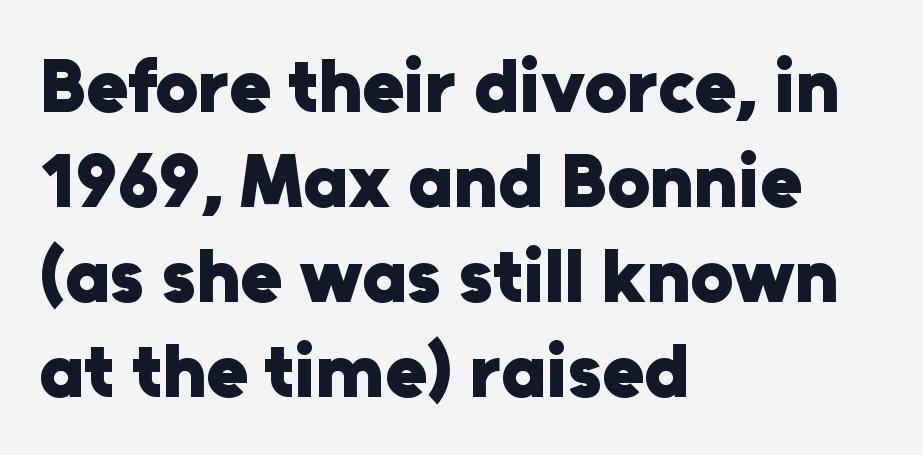
The foot of each line stays bare and open. The gaps between neighbouring characters are ordinary and unremarkable. How would I describe the line gaps? Plain and ordinary. These words are printed bold, with thick strokes throughout.
